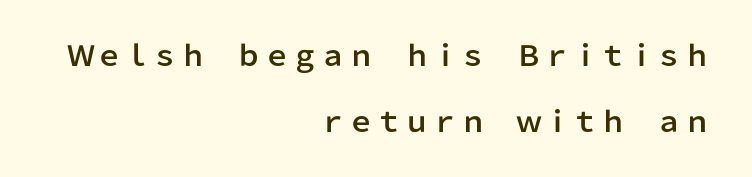
{"serif": "no", "italic": "no", "width": "normal", "stroke_contrast": "low", "x_height": "medium", "monospaced": "no", "underline": "no", "align": "right", "line_spacing": "loose", "line_spacing_ratio": 2.35, "letter_spacing": "normal", "letter_spacing_em": 0.0, "glyph_px": 28}
